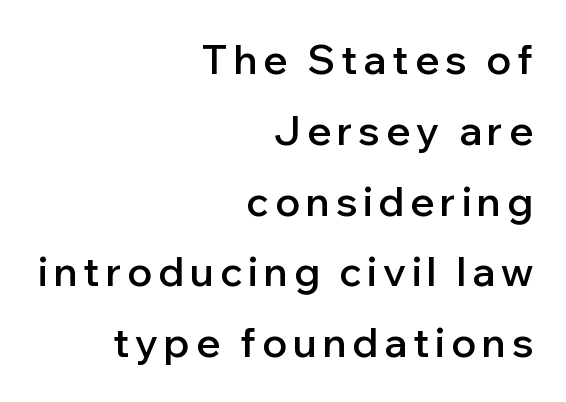
Q: Is the text bold? A: Semi-bold.
Q: Is the text italic (slanted)? A: No, it is upright.
Q: Is the typeface a serif or a sans-serif typeface? A: Sans-serif.
Q: Is the text underlined? A: No.
Q: How is the paragraph aligned? A: Right-aligned.
Q: Width (condensed, normal, or wide)? A: Normal.
Q: Stroke contrast? A: Low.
Q: x-height? A: Medium.
Q: Monospaced? A: No.
